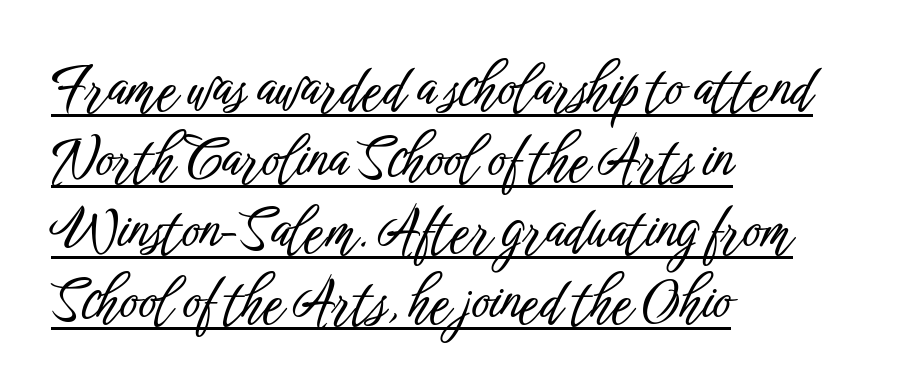
Q: Is the text italic (slanted)? A: Yes.
Q: Is the typeface a serif or a sans-serif typeface? A: Sans-serif.
Q: Is the text underlined? A: Yes.
Q: How is the paragraph aligned? A: Left-aligned.
Q: Is the spacing between letters normal or unusually wide? A: Normal.
Q: Is the spacing between lines tight, normal or loose? A: Normal.
Q: Width (condensed, normal, or wide)? A: Condensed.
Q: Stroke contrast? A: Low.
Q: x-height? A: Medium.
Q: Monospaced? A: No.
